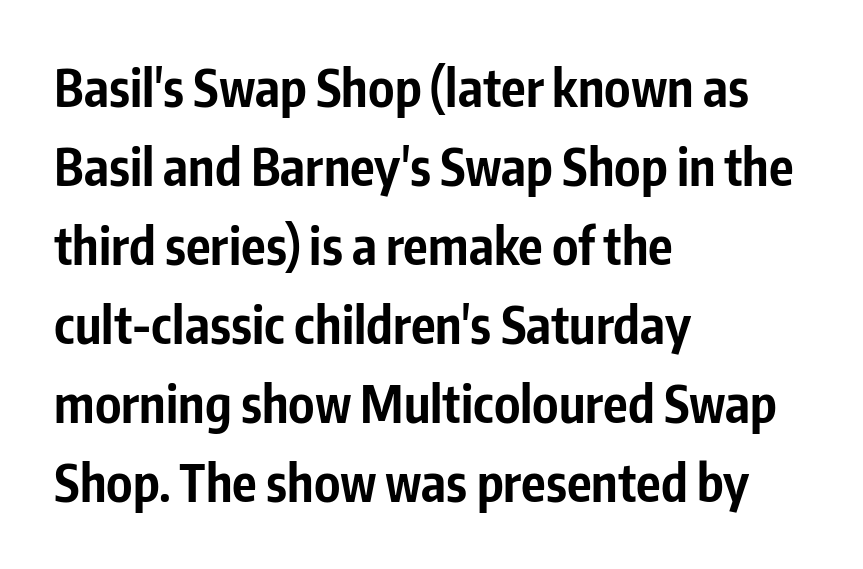
{"serif": "no", "italic": "no", "bold": "yes", "weight": "bold", "width": "condensed", "stroke_contrast": "low", "x_height": "medium", "monospaced": "no", "underline": "no", "align": "left", "line_spacing": "normal", "line_spacing_ratio": 1.55, "letter_spacing": "normal", "letter_spacing_em": 0.0, "glyph_px": 51}
